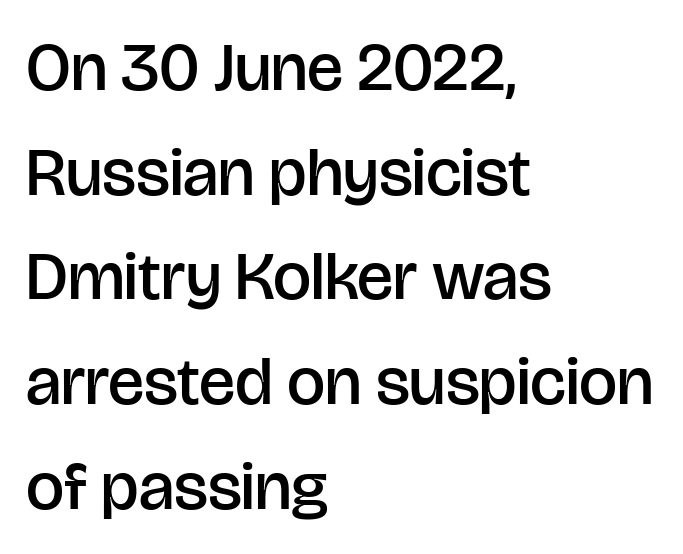
{"serif": "no", "italic": "no", "bold": "semi", "weight": "semibold", "width": "normal", "stroke_contrast": "low", "x_height": "large", "monospaced": "no", "underline": "no", "align": "left", "line_spacing": "normal", "line_spacing_ratio": 1.54, "letter_spacing": "normal", "letter_spacing_em": 0.0, "glyph_px": 68}
